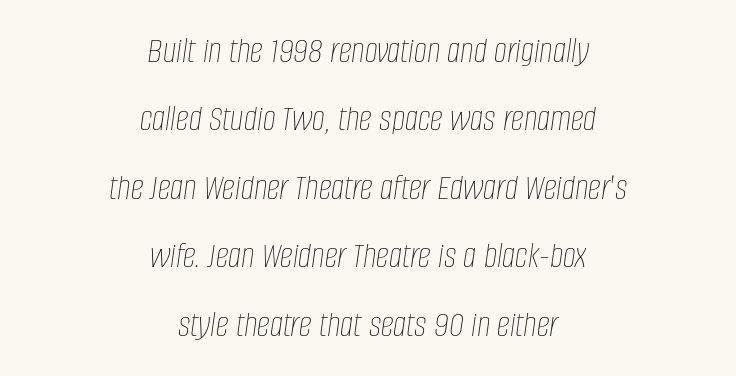
Which margin do the lines hug? Neither — every line sits in the middle. You could not count columns in this text — the font is proportionally spaced. Does the lettering tilt? It does — this is italic. This rendering features lettering with no underline. Compared with typical body copy, the letter spacing here is the same. The passage shown is not bold in any degree.
